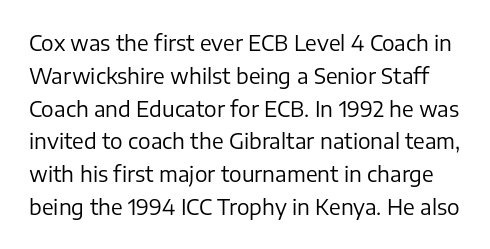
{"italic": "no", "bold": "no", "underline": "no", "line_spacing": "normal", "line_spacing_ratio": 1.56, "letter_spacing": "normal", "letter_spacing_em": 0.0, "glyph_px": 21}
